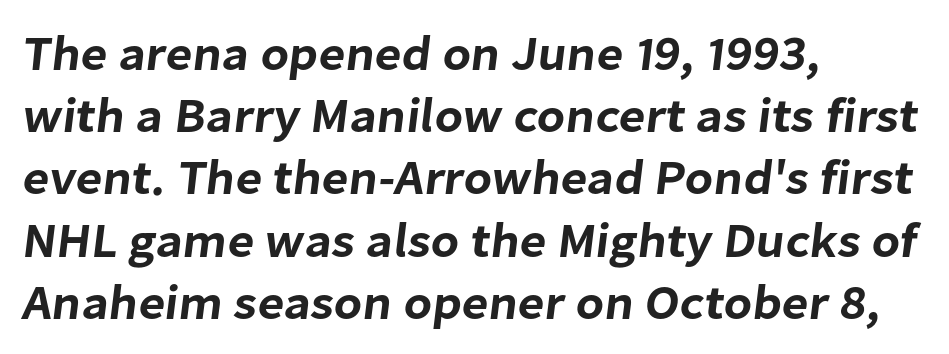
The image shows 49 px sans-serif type; set left-aligned, normal line spacing (1.27x), normal letter spacing, not underlined; low stroke contrast and a medium x-height.
